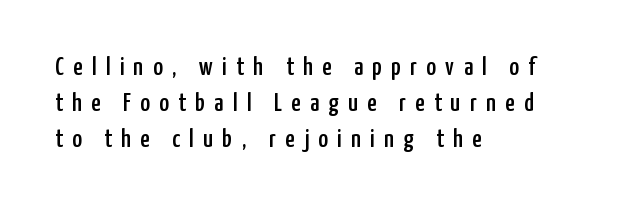
{"italic": "no", "underline": "no", "align": "left", "line_spacing": "normal", "line_spacing_ratio": 1.39, "letter_spacing": "wide", "letter_spacing_em": 0.36, "glyph_px": 26}
